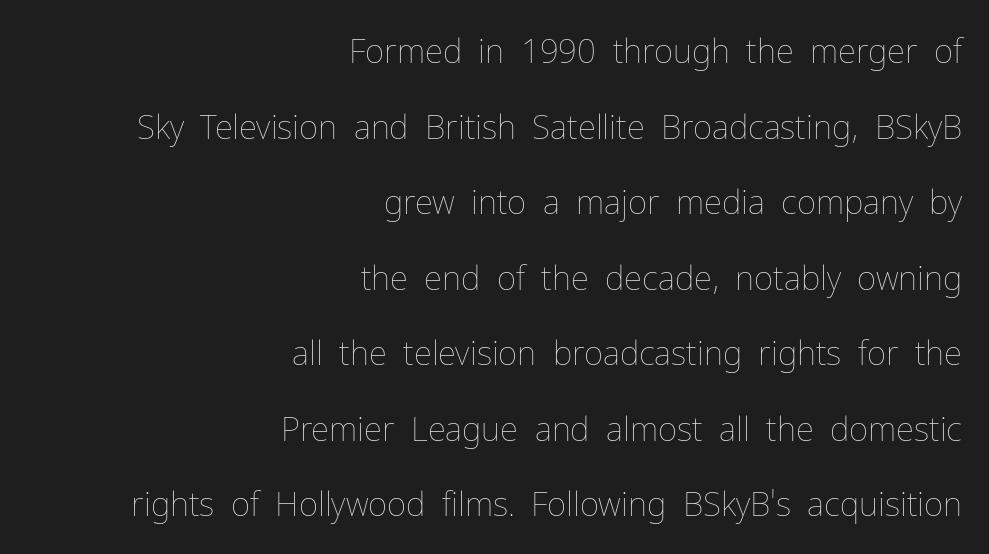
Q: Is the text bold? A: No.
Q: Is the text italic (slanted)? A: No, it is upright.
Q: Is the text underlined? A: No.
Q: How is the paragraph aligned? A: Right-aligned.
Q: Is the spacing between letters normal or unusually wide? A: Normal.
Q: Is the spacing between lines tight, normal or loose? A: Loose.
Q: Width (condensed, normal, or wide)? A: Normal.
Q: Stroke contrast? A: Low.
Q: x-height? A: Medium.
Q: Monospaced? A: No.
